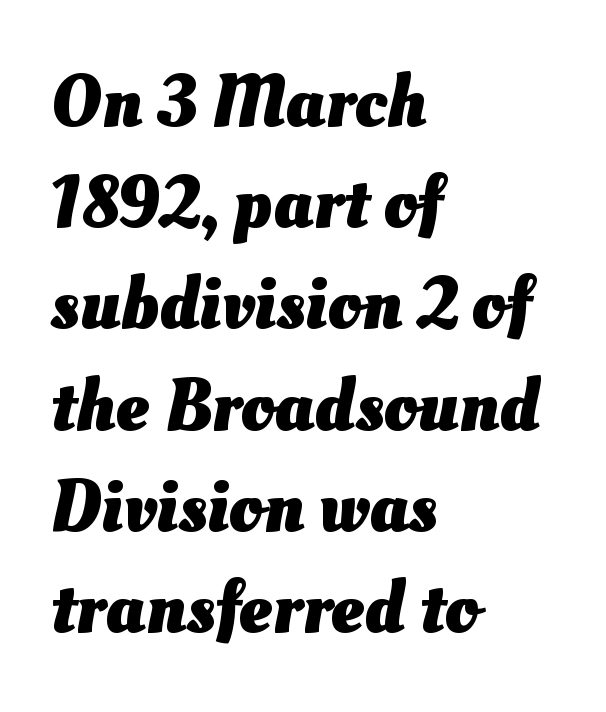
The image shows 75 px heavy type; set left-aligned, normal line spacing (1.35x), normal letter spacing, not underlined; medium stroke contrast and a small x-height.
